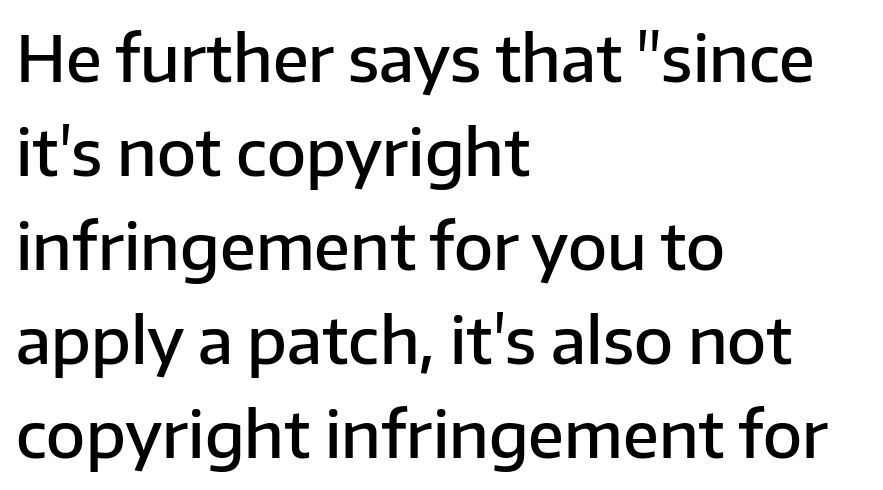
The image shows 64 px semibold sans-serif type, upright; set left-aligned, normal line spacing (1.47x), normal letter spacing, not underlined; low stroke contrast and a medium x-height.
